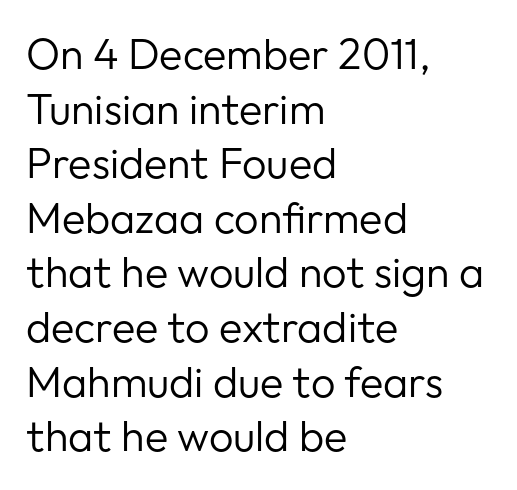
{"serif": "no", "italic": "no", "bold": "no", "weight": "regular", "width": "normal", "stroke_contrast": "low", "x_height": "medium", "monospaced": "no", "underline": "no", "align": "left", "line_spacing": "normal", "line_spacing_ratio": 1.27, "letter_spacing": "normal", "letter_spacing_em": 0.0, "glyph_px": 43}
